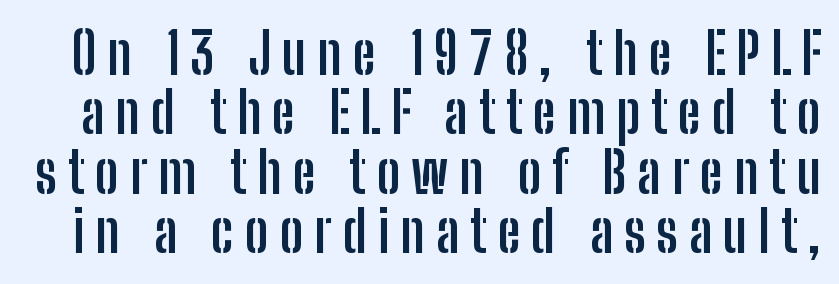
{"serif": "no", "italic": "no", "bold": "yes", "weight": "semibold", "width": "condensed", "stroke_contrast": "low", "x_height": "medium", "monospaced": "no", "underline": "no", "line_spacing": "tight", "line_spacing_ratio": 1.04, "glyph_px": 57}
